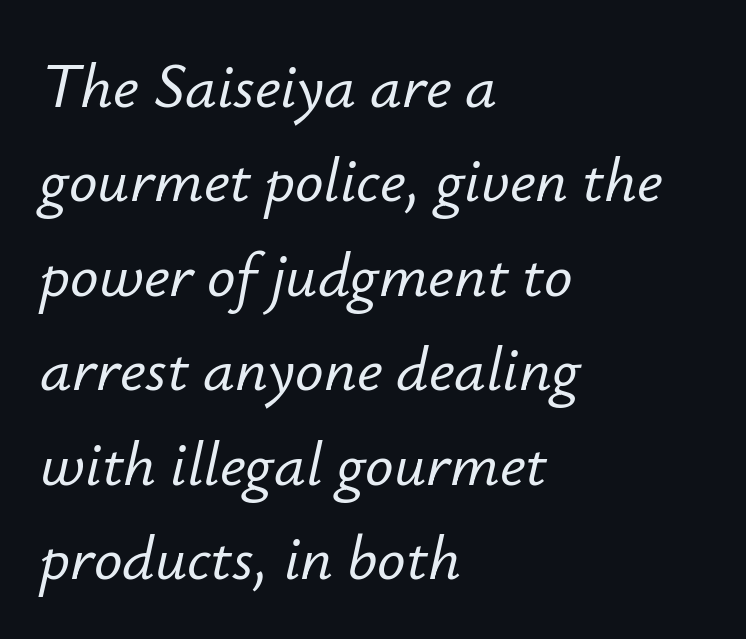
The line-height multiplier appears to be the usual default. Note the varied advance widths — an 'i' is clearly narrower than an 'm'. The paragraph has a hard left edge and a soft right edge. Clear beneath every line of the passage. A typesetter would call this zero additional tracking.
